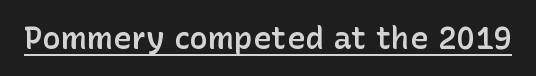
A typesetter would label this face a sans. The rendering keeps characters at their native spacing. The strokes are fattened partway — semibold, not bold. The rendered words wear a rule along their underside.
